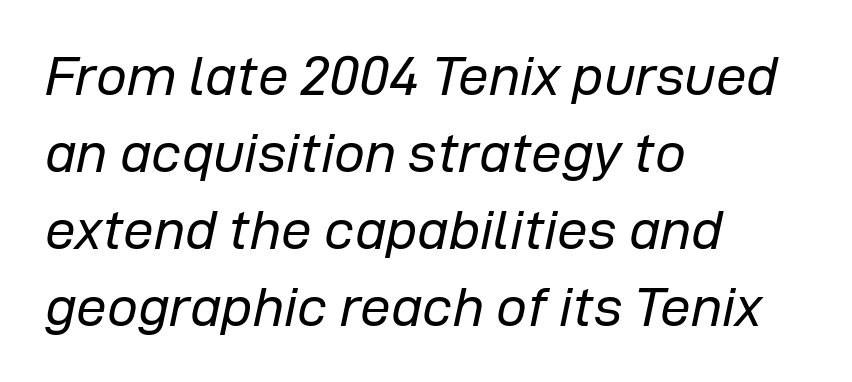
The area under the type is left untouched. A normal amount of white space separates one row of letters from the next. Is this a fixed-width face? No — the glyphs have proportional, varying widths. The paragraph shown leans on its left margin.
